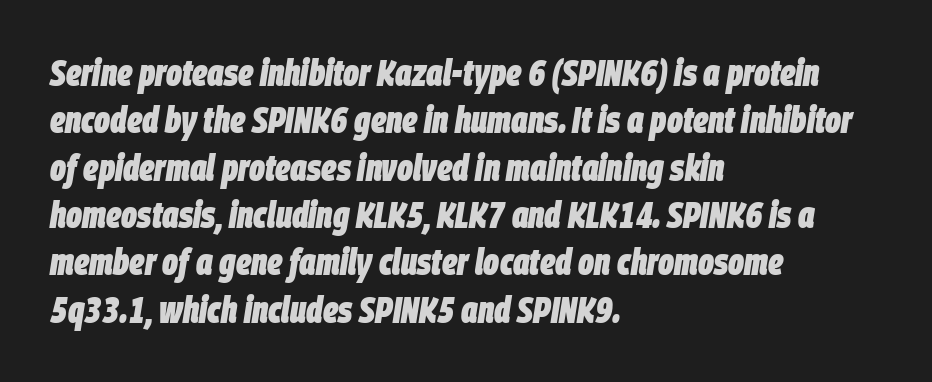
Q: Is the text bold? A: Yes.
Q: Is the text italic (slanted)? A: Yes, it leans right by about 9 degrees.
Q: Is the text underlined? A: No.
Q: How is the paragraph aligned? A: Left-aligned.
Q: Is the spacing between letters normal or unusually wide? A: Normal.
Q: Is the spacing between lines tight, normal or loose? A: Normal.
Q: Width (condensed, normal, or wide)? A: Condensed.
Q: Stroke contrast? A: Low.
Q: x-height? A: Large.
Q: Monospaced? A: No.
